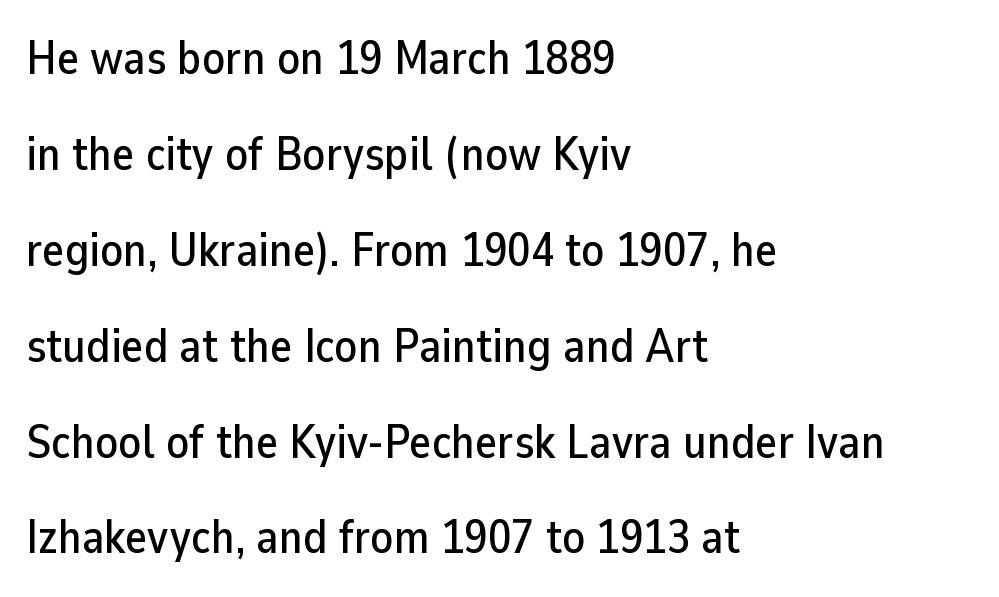
Q: Is the text italic (slanted)? A: No, it is upright.
Q: Is the typeface a serif or a sans-serif typeface? A: Sans-serif.
Q: Is the text underlined? A: No.
Q: How is the paragraph aligned? A: Left-aligned.
Q: Is the spacing between letters normal or unusually wide? A: Normal.
Q: Is the spacing between lines tight, normal or loose? A: Loose.
Q: Width (condensed, normal, or wide)? A: Normal.
Q: Stroke contrast? A: Low.
Q: x-height? A: Medium.
Q: Monospaced? A: No.
